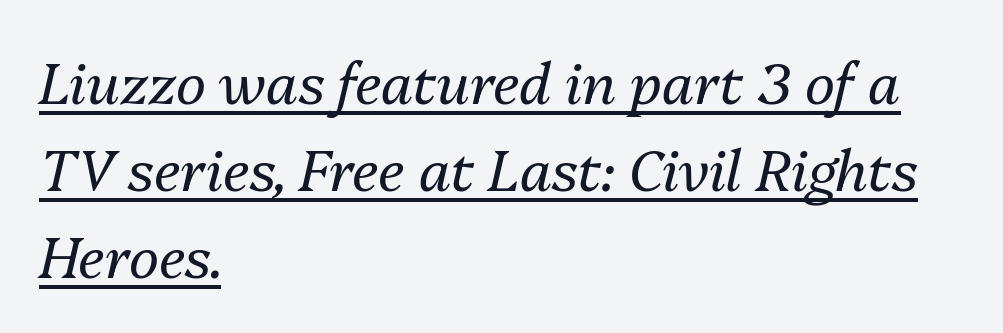
{"italic": "yes", "lean": "right", "slant_degrees": 13, "bold": "no", "weight": "regular", "width": "normal", "stroke_contrast": "medium", "x_height": "medium", "monospaced": "no", "underline": "yes", "align": "left", "line_spacing": "normal", "line_spacing_ratio": 1.53, "letter_spacing": "normal", "letter_spacing_em": 0.0, "glyph_px": 57}
